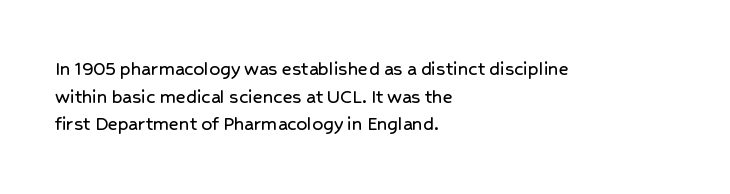
The image shows 21 px text type, upright; set left-aligned, normal line spacing (1.32x), normal letter spacing, not underlined.
